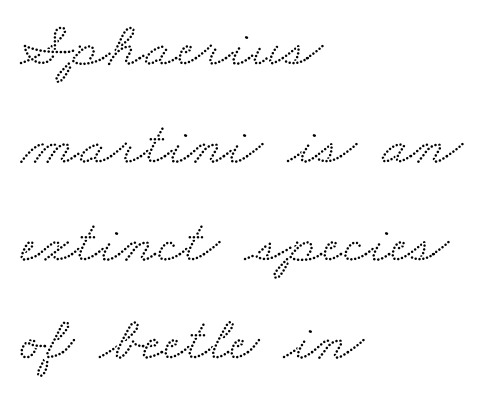
This sample has the flowing, uneven cadence of proportional lettering. The text was rendered using a seriffed face with decorative stroke endings. Left-aligned paragraph, ragged on the right. Words appear dense and cohesive because spacing is normal.
